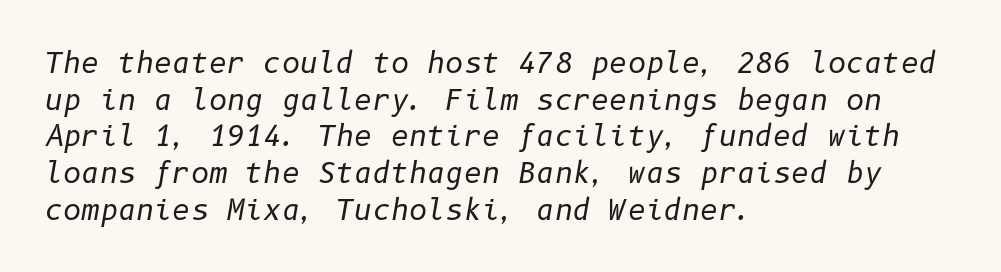
{"italic": "yes", "lean": "right", "slant_degrees": 10, "bold": "no", "weight": "regular", "width": "normal", "stroke_contrast": "low", "x_height": "medium", "underline": "no", "align": "left", "line_spacing": "normal", "line_spacing_ratio": 1.31, "letter_spacing": "normal", "letter_spacing_em": 0.0, "glyph_px": 28}
